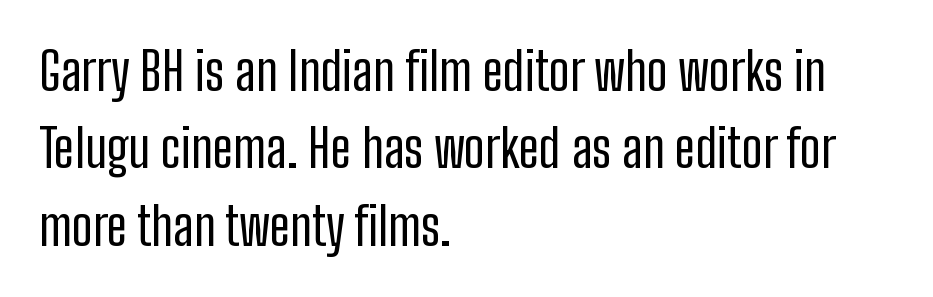
Q: Is the text bold? A: No.
Q: Is the text italic (slanted)? A: No, it is upright.
Q: Is the typeface a serif or a sans-serif typeface? A: Sans-serif.
Q: Is the text underlined? A: No.
Q: How is the paragraph aligned? A: Left-aligned.
Q: Is the spacing between letters normal or unusually wide? A: Normal.
Q: Is the spacing between lines tight, normal or loose? A: Normal.
Q: Width (condensed, normal, or wide)? A: Condensed.
Q: Stroke contrast? A: Low.
Q: x-height? A: Medium.
Q: Monospaced? A: No.
